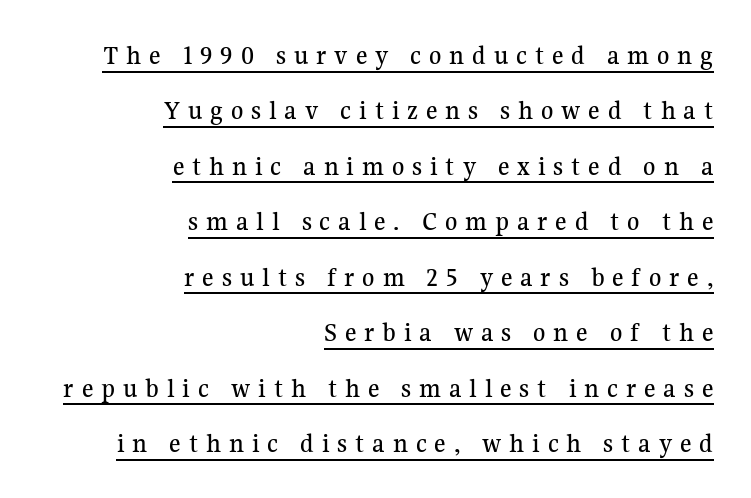
Q: Is the text italic (slanted)? A: No, it is upright.
Q: Is the typeface a serif or a sans-serif typeface? A: Serif.
Q: Is the text underlined? A: Yes.
Q: How is the paragraph aligned? A: Right-aligned.
Q: Is the spacing between letters normal or unusually wide? A: Unusually wide.
Q: Is the spacing between lines tight, normal or loose? A: Loose.
Q: Width (condensed, normal, or wide)? A: Normal.
Q: Stroke contrast? A: Medium.
Q: x-height? A: Medium.
Q: Monospaced? A: No.
